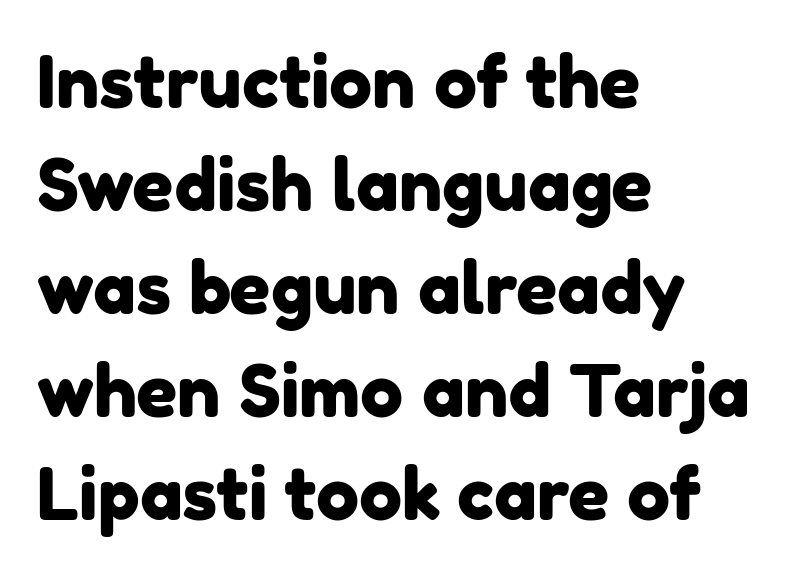
The image shows 72 px sans-serif type; set left-aligned, normal line spacing (1.43x), normal letter spacing, not underlined; low stroke contrast and a medium x-height.
